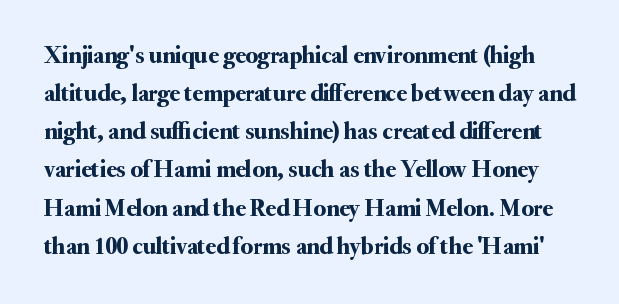
Q: Is the text italic (slanted)? A: No, it is upright.
Q: Is the text underlined? A: No.
Q: Is the spacing between letters normal or unusually wide? A: Normal.
Q: Is the spacing between lines tight, normal or loose? A: Normal.
